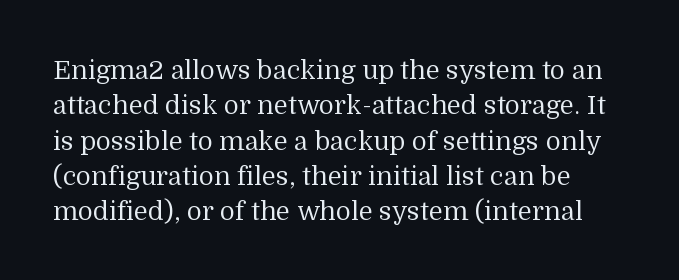
Q: Is the text bold? A: No.
Q: Is the text italic (slanted)? A: No, it is upright.
Q: Is the text underlined? A: No.
Q: Is the spacing between letters normal or unusually wide? A: Normal.
Q: Is the spacing between lines tight, normal or loose? A: Normal.
